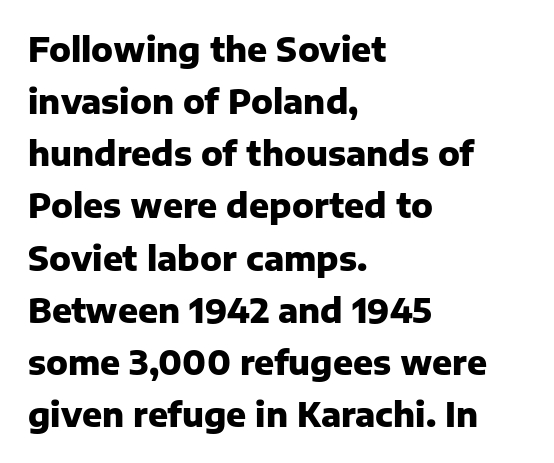
Upright lettering throughout. As a designer I'd log this as weight 700, bold. Descenders are the only things crossing below the line. What stands out about the letter spacing? Nothing — it is the standard amount. The setting favours the left margin, as ordinary paragraphs usually do. Note the varied advance widths — an 'i' is clearly narrower than an 'm'.
